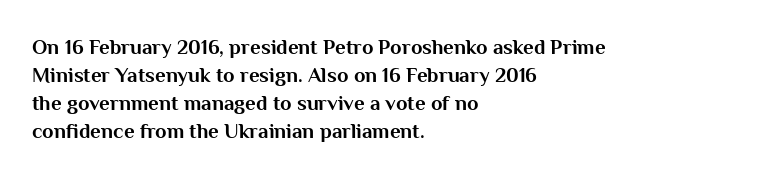
Q: Is the text bold? A: Yes.
Q: Is the text italic (slanted)? A: No, it is upright.
Q: Is the text underlined? A: No.
Q: How is the paragraph aligned? A: Left-aligned.
Q: Is the spacing between letters normal or unusually wide? A: Normal.
Q: Is the spacing between lines tight, normal or loose? A: Normal.
